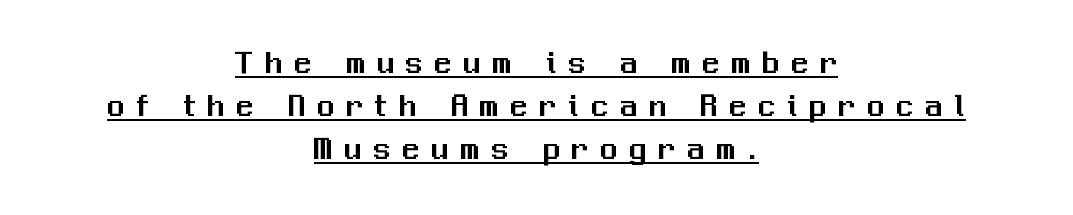
Q: Is the text italic (slanted)? A: No, it is upright.
Q: Is the typeface a serif or a sans-serif typeface? A: Sans-serif.
Q: Is the text underlined? A: Yes.
Q: How is the paragraph aligned? A: Centered.
Q: Is the spacing between letters normal or unusually wide? A: Unusually wide.
Q: Is the spacing between lines tight, normal or loose? A: Normal.
Q: Width (condensed, normal, or wide)? A: Normal.
Q: Stroke contrast? A: Medium.
Q: x-height? A: Medium.
Q: Monospaced? A: No.
